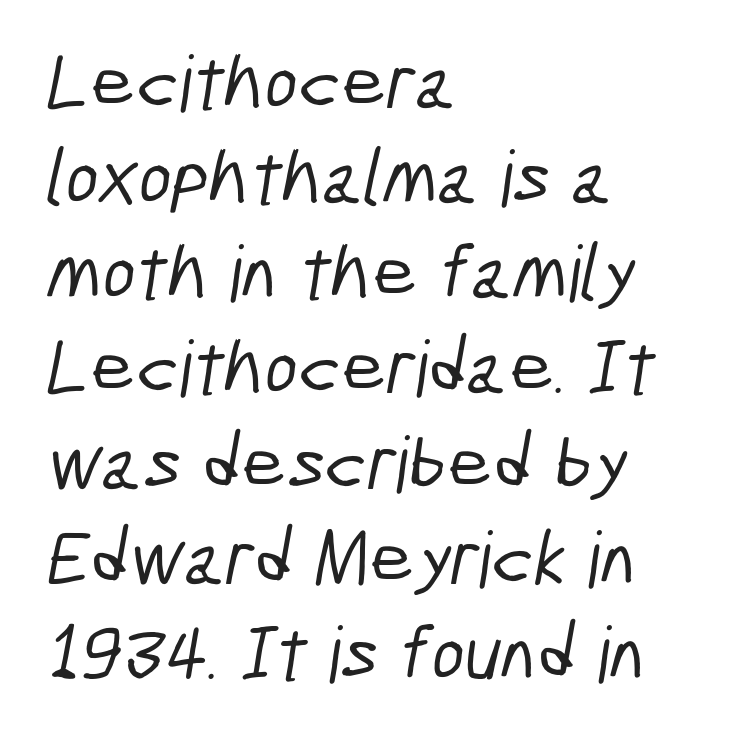
{"serif": "no", "width": "condensed", "stroke_contrast": "low", "x_height": "medium", "monospaced": "no", "underline": "no", "align": "left", "line_spacing_ratio": 1.22, "letter_spacing": "normal", "letter_spacing_em": 0.0, "glyph_px": 78}
